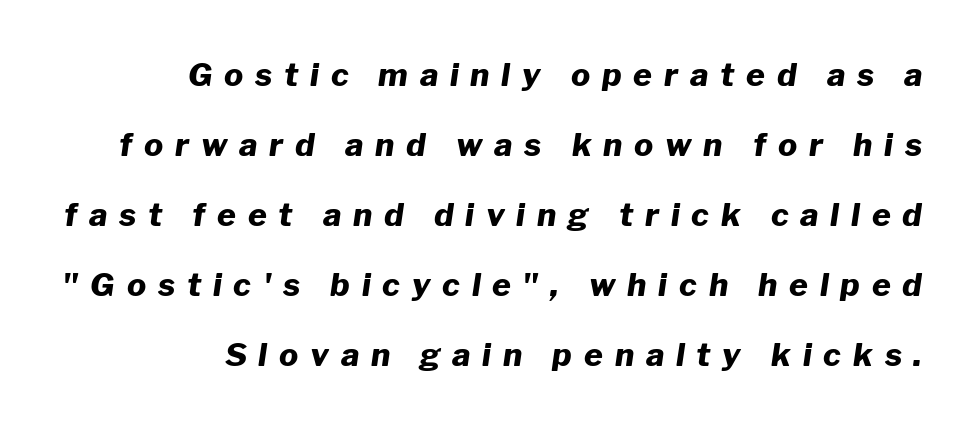
The face used here has the dense, thick strokes of a bold. Posture: slanted. This sample has the flowing, uneven cadence of proportional lettering. The letters are spread apart with noticeably loose tracking. Underlining? Definitely not there. Line spacing here is loose.
